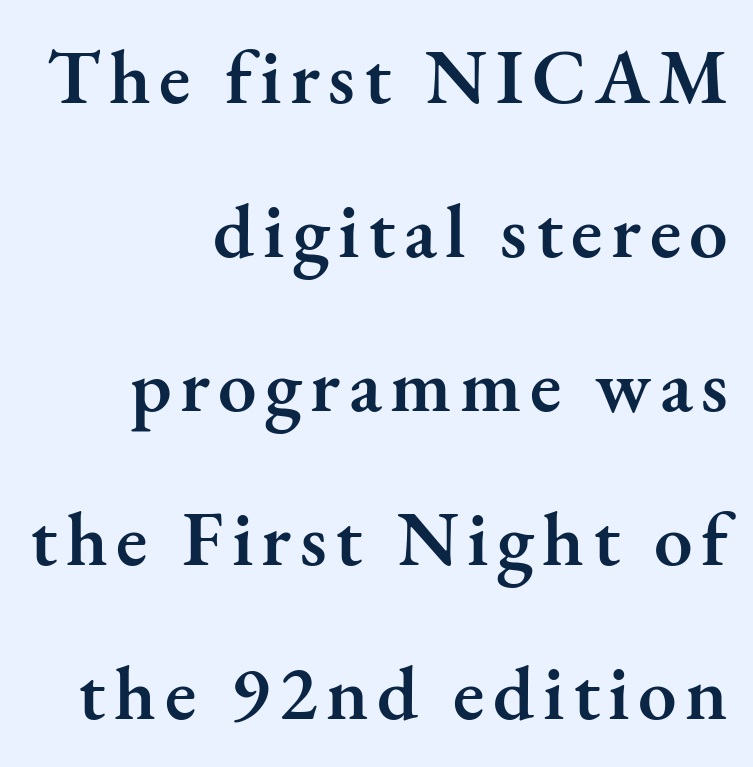
{"serif": "yes", "italic": "no", "bold": "semi", "weight": "semibold", "width": "normal", "stroke_contrast": "medium", "x_height": "small", "monospaced": "no", "underline": "no", "align": "right", "line_spacing": "loose", "line_spacing_ratio": 2.0, "glyph_px": 77}
